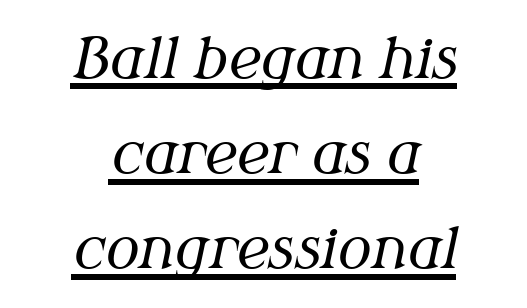
The typesetter has applied underlining to the passage shown. The typesetter chose a symmetrical, centered arrangement here. Think of a printed novel: that variable character pitch is what you see here. What kind of face is this? One with serifs. Bold? No — there's no thickening of the strokes.
